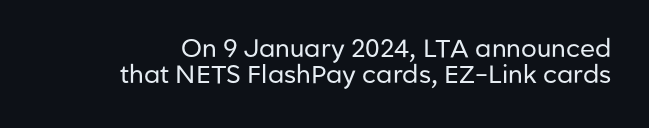
The face used here is rendered with its standard letterfit. Every stem runs plumb, perpendicular to the baseline. Leading: reduced. No heavy texture on the line: the type isn't bold. Glance below the letters and you will spot only blank space.
